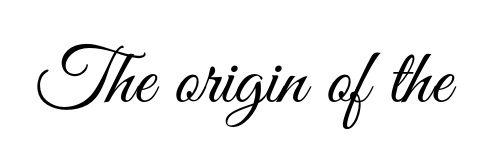
The image shows 79 px light, condensed sans-serif type; set normal letter spacing, not underlined; medium stroke contrast and a small x-height.
